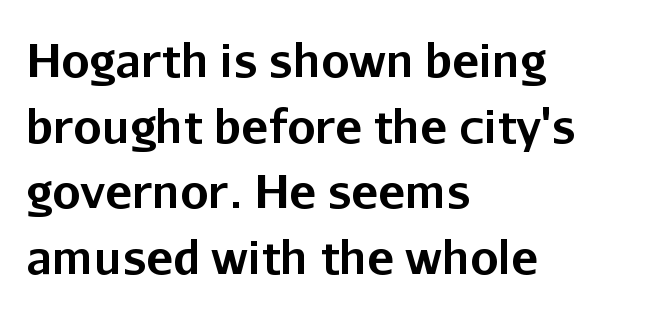
Spacing verdict: proportional, widths tailored to each character. Compared with a centered layout, this one pins lines to the left instead. Style check: upright. The rendering uses a bold face; every stroke is thick and dark.
